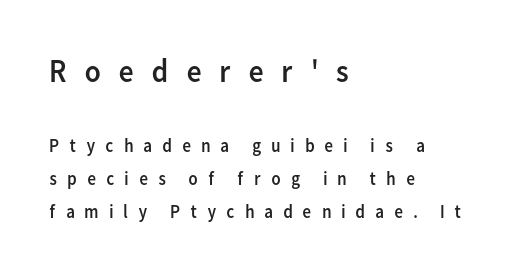
Is the lower block the larger one? No — the upper block carries the bigger type. One-word summary of the alignment: left. The glyphs are unaccompanied by any horizontal stroke below them. Unbolded letterforms with no extra heft.
